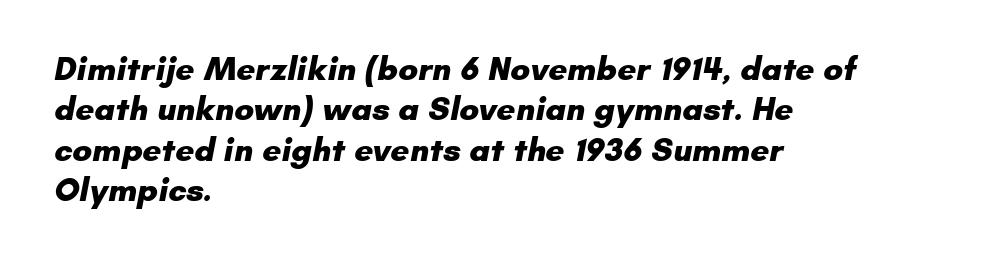
The image shows 33 px heavy sans-serif type; set left-aligned, line spacing 1.22x, normal letter spacing, not underlined; low stroke contrast and a small x-height.
